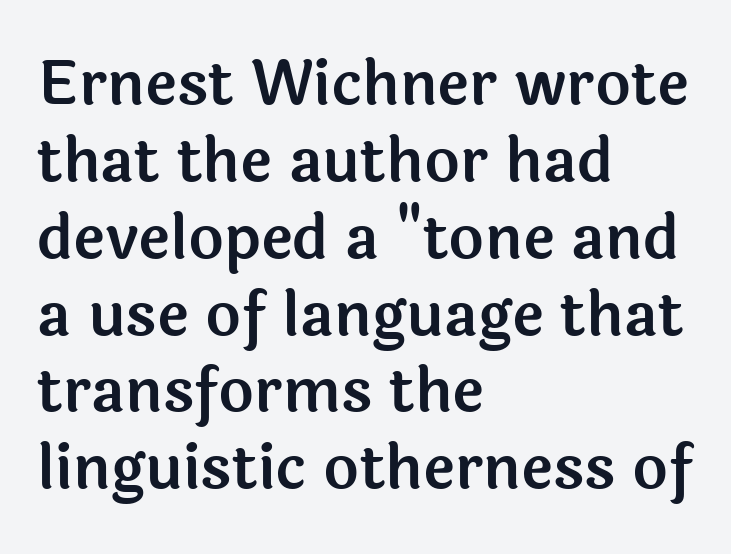
{"serif": "no", "italic": "no", "width": "normal", "x_height": "medium", "monospaced": "no", "underline": "no", "align": "left", "line_spacing": "normal", "line_spacing_ratio": 1.26, "letter_spacing": "normal", "letter_spacing_em": 0.0, "glyph_px": 61}
